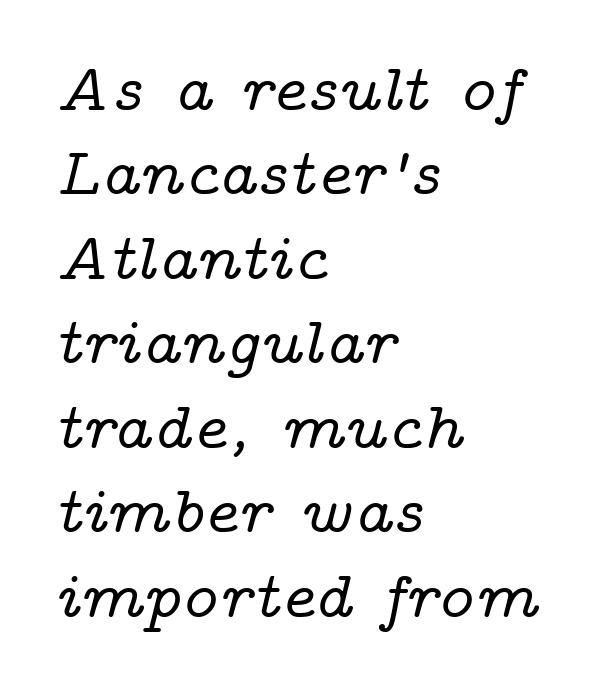
Q: Is the text italic (slanted)? A: Yes, it leans right by about 14 degrees.
Q: Is the typeface a serif or a sans-serif typeface? A: Serif.
Q: Is the text underlined? A: No.
Q: How is the paragraph aligned? A: Left-aligned.
Q: Is the spacing between letters normal or unusually wide? A: Normal.
Q: Is the spacing between lines tight, normal or loose? A: Normal.
Q: Width (condensed, normal, or wide)? A: Wide.
Q: Stroke contrast? A: Low.
Q: x-height? A: Medium.
Q: Monospaced? A: No.
